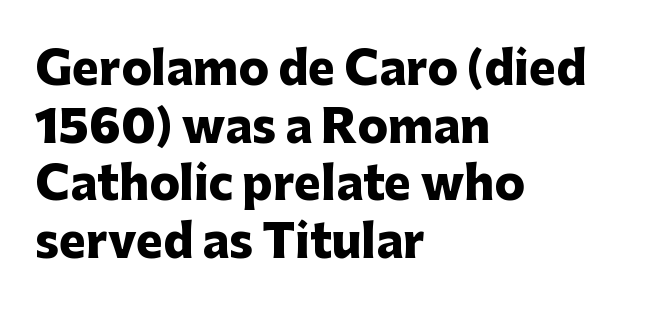
Strong, thick strokes mark this as bold type. In terms of leading, this rendering sits right in the middle. How are the letters spaced? Ordinarily, with no added tracking. Looks like regular typesetting: each glyph gets only the width it needs.
